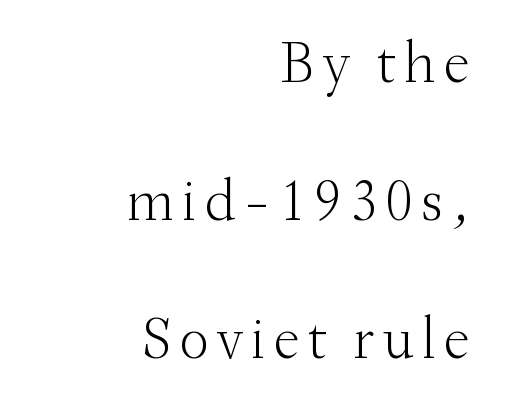
The image shows 60 px light serif type, upright; set right-aligned, loose line spacing (2.3x), not underlined; medium stroke contrast and a small x-height.
